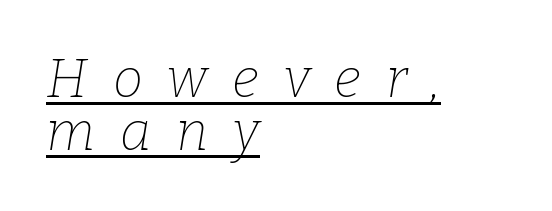
The image shows 54 px thin serif type, italic (leaning right); set left-aligned, tight line spacing (0.98x), unusually wide letter spacing (+0.46 em), underlined; low stroke contrast and a medium x-height.
